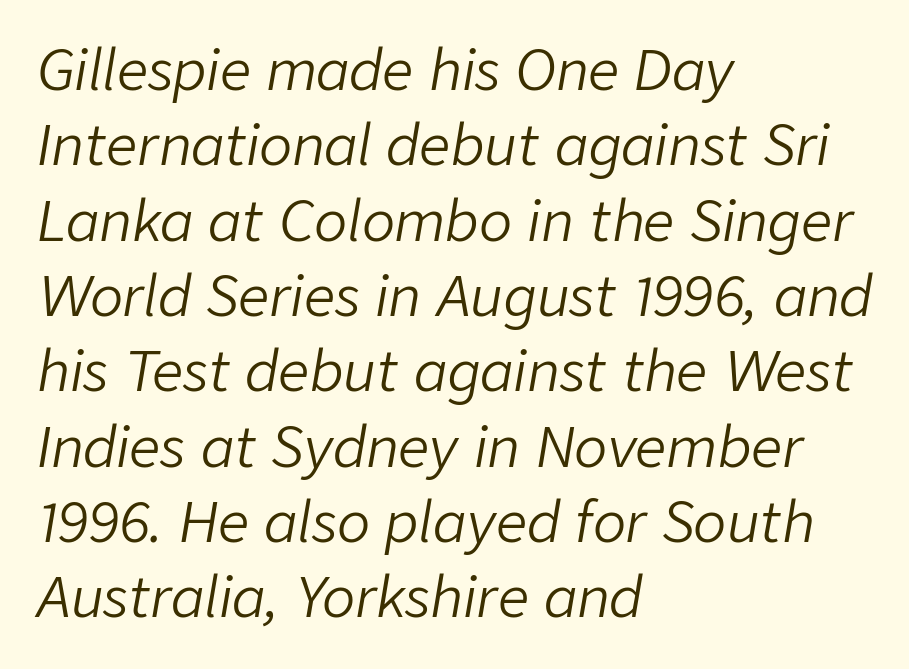
Notice how descenders clear the ascenders below comfortably — that's standard leading. The passage shown is not underscored anywhere. The rag falls on the right side of this text block. Notice how the stems are inclined rather than vertical — that's the hallmark of italics. Look at the tracking — it's just the regular setting, nothing added. Counters stay open thanks to moderate or lighter strokes.
